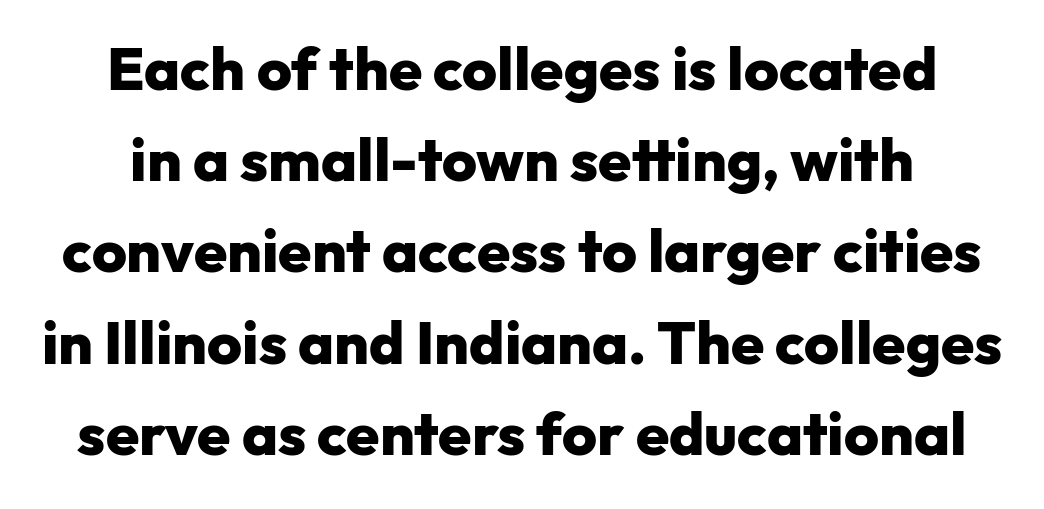
You can tell it's not italic because the verticals are truly vertical. Is this a fixed-width face? No — the glyphs have proportional, varying widths. The glyphs have the mass of a bold cut. The rendering uses a moderate line-height, typical for paragraphs. How are the letters spaced? Ordinarily, with no added tracking. Observe the absence of serifs on each vertical stroke in this sample.
